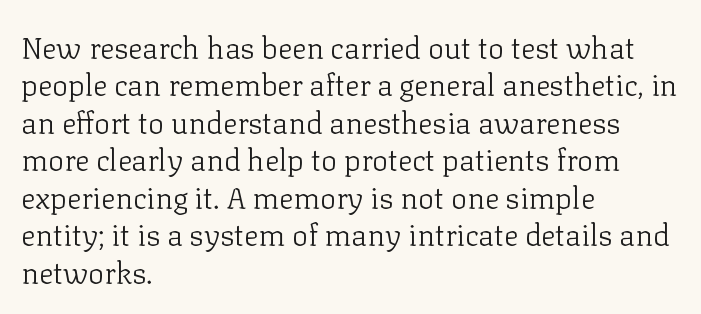
{"serif": "yes", "italic": "no", "bold": "no", "weight": "light", "width": "normal", "stroke_contrast": "low", "x_height": "medium", "monospaced": "no", "underline": "no", "align": "left", "line_spacing": "normal", "line_spacing_ratio": 1.25, "letter_spacing": "normal", "letter_spacing_em": 0.0, "glyph_px": 30}
